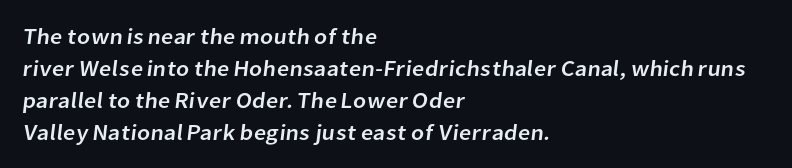
{"underline": "no", "align": "left", "line_spacing": "normal", "line_spacing_ratio": 1.45, "letter_spacing": "normal", "letter_spacing_em": 0.0, "glyph_px": 22}
